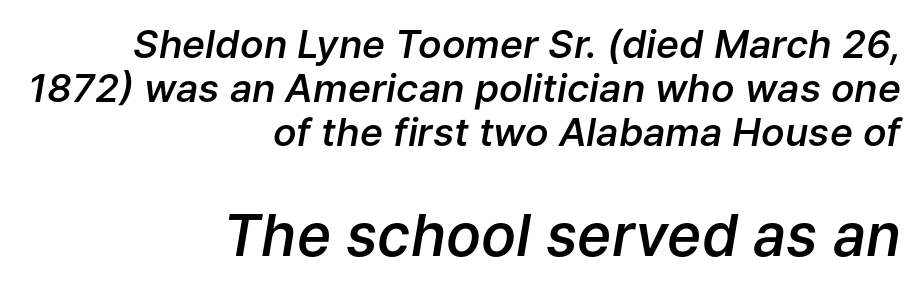
Cramped leading. Typeset ragged left — the right edge is the straight one. These lines carry some extra weight — a demibold, not a full bold. These lines keep a tight, regular rhythm from letter to letter. There's an unmistakable incline to the writing here.
